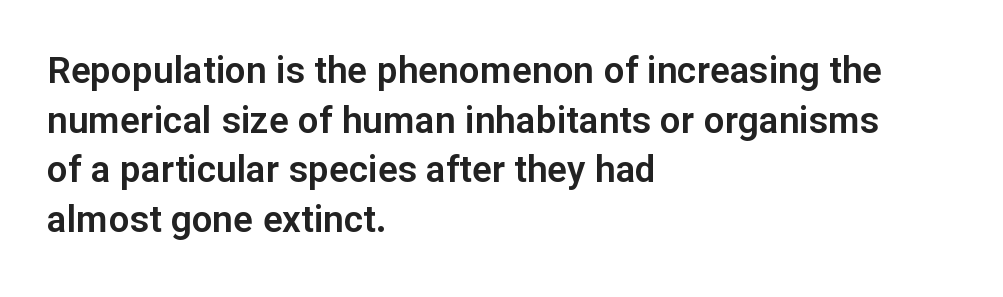
Q: Is the text italic (slanted)? A: No, it is upright.
Q: Is the typeface a serif or a sans-serif typeface? A: Sans-serif.
Q: Is the text underlined? A: No.
Q: How is the paragraph aligned? A: Left-aligned.
Q: Is the spacing between letters normal or unusually wide? A: Normal.
Q: Is the spacing between lines tight, normal or loose? A: Normal.
Q: Width (condensed, normal, or wide)? A: Normal.
Q: Stroke contrast? A: Low.
Q: x-height? A: Medium.
Q: Monospaced? A: No.
